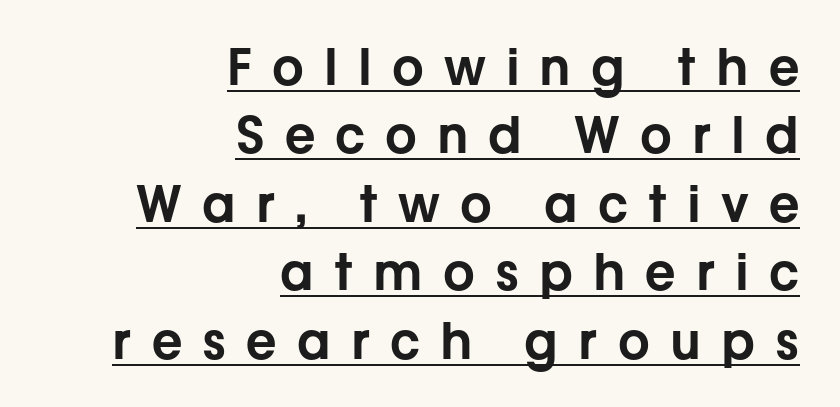
Q: Is the text italic (slanted)? A: No, it is upright.
Q: Is the typeface a serif or a sans-serif typeface? A: Sans-serif.
Q: Is the text underlined? A: Yes.
Q: How is the paragraph aligned? A: Right-aligned.
Q: Is the spacing between letters normal or unusually wide? A: Unusually wide.
Q: Is the spacing between lines tight, normal or loose? A: Normal.
Q: Width (condensed, normal, or wide)? A: Normal.
Q: Stroke contrast? A: Low.
Q: x-height? A: Medium.
Q: Monospaced? A: No.
